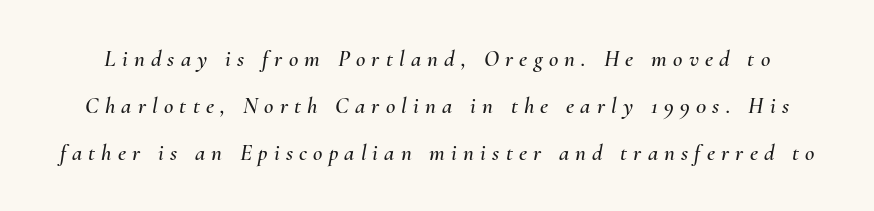
The baseline area is clear. The space between consecutive lines is lavish. Would a proofreader flag this as italicized? Yes. Here the glyphs are tracked loosely, breaking word shapes into spaced letters.
